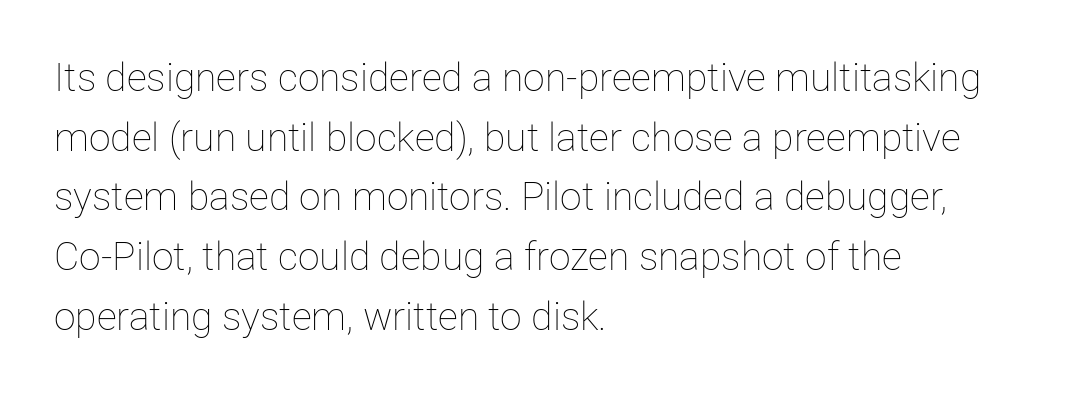
The image shows 39 px thin type, upright; set left-aligned, normal line spacing (1.53x), normal letter spacing, not underlined; low stroke contrast and a medium x-height.
